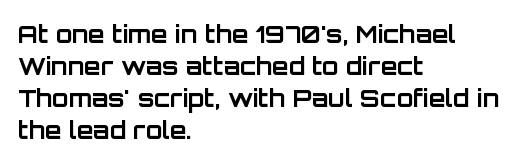
Heavy-handed strokes throughout: this text is bold. Ordinary non-slanted type is in use. The text block is weighted toward the left margin, trailing off unevenly rightward. Students, observe: this is what conventionally led text looks like. Students, note that the glyphs here touch the page at normal intervals. The words here are not underlined.
